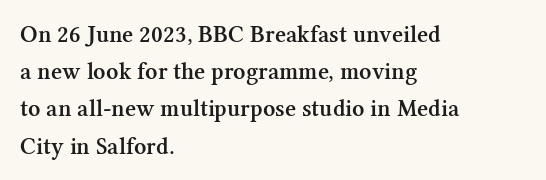
{"italic": "no", "bold": "semi", "underline": "no", "align": "left", "line_spacing": "normal", "line_spacing_ratio": 1.55, "letter_spacing": "normal", "letter_spacing_em": 0.0, "glyph_px": 24}
